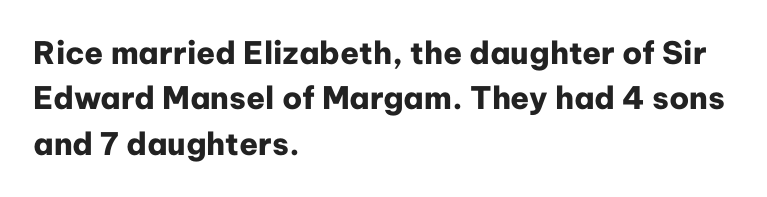
Q: Is the text bold? A: Yes.
Q: Is the text italic (slanted)? A: No, it is upright.
Q: Is the typeface a serif or a sans-serif typeface? A: Sans-serif.
Q: Is the text underlined? A: No.
Q: How is the paragraph aligned? A: Left-aligned.
Q: Is the spacing between letters normal or unusually wide? A: Normal.
Q: Is the spacing between lines tight, normal or loose? A: Normal.
Q: Width (condensed, normal, or wide)? A: Normal.
Q: Stroke contrast? A: Low.
Q: x-height? A: Medium.
Q: Monospaced? A: No.
